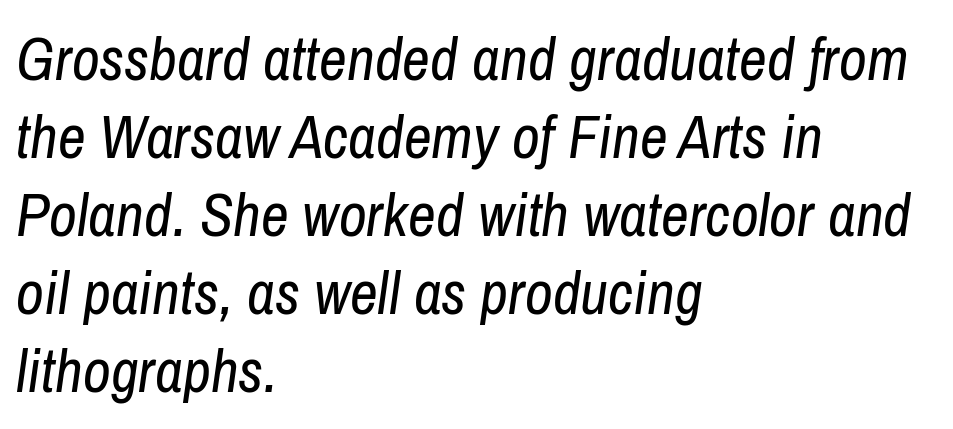
{"italic": "yes", "lean": "right", "slant_degrees": 8, "bold": "no", "weight": "regular", "width": "condensed", "stroke_contrast": "low", "x_height": "medium", "monospaced": "no", "underline": "no", "align": "left", "line_spacing": "normal", "line_spacing_ratio": 1.28, "letter_spacing": "normal", "letter_spacing_em": 0.0, "glyph_px": 61}
